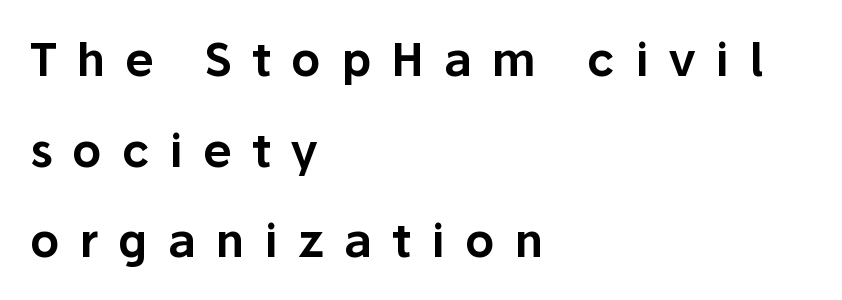
Q: Is the text italic (slanted)? A: No, it is upright.
Q: Is the typeface a serif or a sans-serif typeface? A: Sans-serif.
Q: Is the text underlined? A: No.
Q: How is the paragraph aligned? A: Left-aligned.
Q: Is the spacing between letters normal or unusually wide? A: Unusually wide.
Q: Is the spacing between lines tight, normal or loose? A: Loose.
Q: Width (condensed, normal, or wide)? A: Normal.
Q: Stroke contrast? A: Low.
Q: x-height? A: Medium.
Q: Monospaced? A: No.
